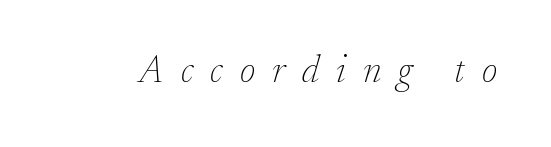
The image shows 38 px thin serif type, italic (leaning right); set unusually wide letter spacing (+0.45 em), not underlined; low stroke contrast and a small x-height.
